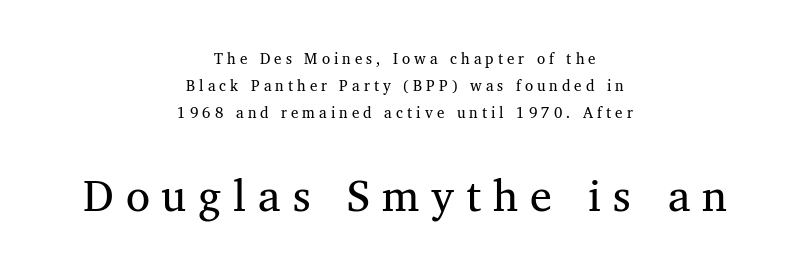
The image shows 44 px regular-weight serif type, upright; set centered, line spacing 1.8x, unusually wide letter spacing (+0.27 em), not underlined; the second (bottom) block is 2.93x larger; medium stroke contrast and a medium x-height.
